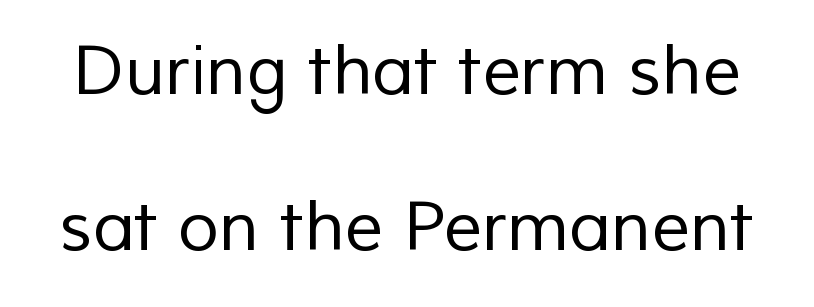
Does extra space separate the letters? No, they use regular spacing. Check where the strokes stop: nothing finishes them off — pure sans. Only glyphs here, with clear space below each row. The face used here is proportionally spaced, like ordinary book or web type. One glance says open: line gaps are wider than usual. The letterforms sit at book weight or below.
